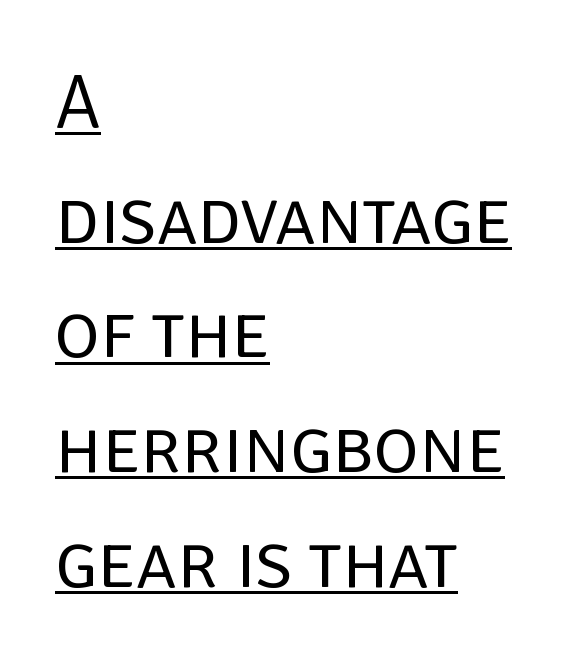
Q: Is the text bold? A: No.
Q: Is the text italic (slanted)? A: No, it is upright.
Q: Is the typeface a serif or a sans-serif typeface? A: Sans-serif.
Q: Is the text underlined? A: Yes.
Q: How is the paragraph aligned? A: Left-aligned.
Q: Is the spacing between letters normal or unusually wide? A: Normal.
Q: Is the spacing between lines tight, normal or loose? A: Normal.
Q: Width (condensed, normal, or wide)? A: Normal.
Q: Stroke contrast? A: Low.
Q: x-height? A: Large.
Q: Monospaced? A: No.
